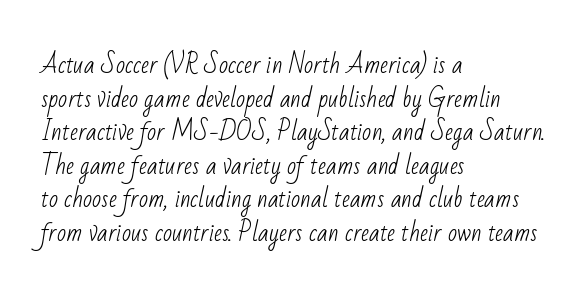
Q: Is the text bold? A: No.
Q: Is the text underlined? A: No.
Q: How is the paragraph aligned? A: Left-aligned.
Q: Is the spacing between letters normal or unusually wide? A: Normal.
Q: Is the spacing between lines tight, normal or loose? A: Normal.
